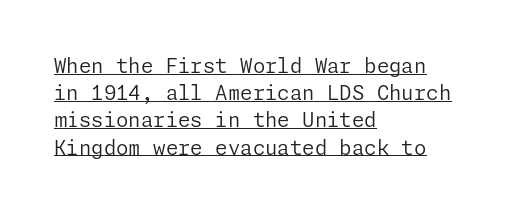
Q: Is the text bold? A: No.
Q: Is the text italic (slanted)? A: No, it is upright.
Q: Is the text underlined? A: Yes.
Q: How is the paragraph aligned? A: Left-aligned.
Q: Is the spacing between letters normal or unusually wide? A: Normal.
Q: Is the spacing between lines tight, normal or loose? A: Normal.
